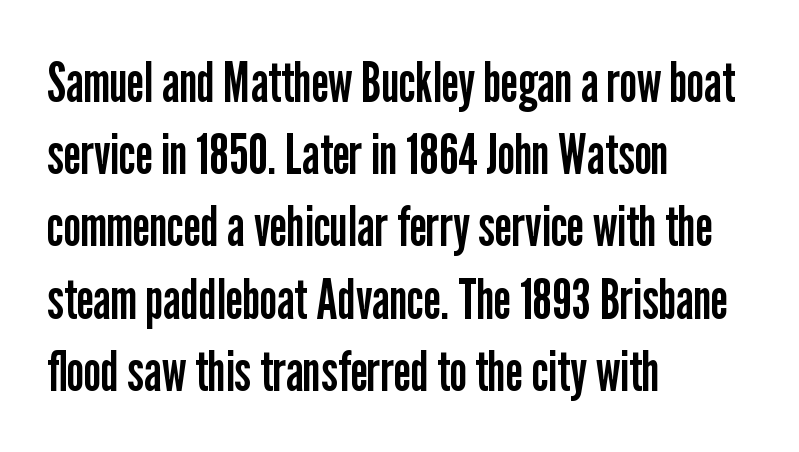
The image shows 56 px regular-weight, condensed sans-serif type, upright; set left-aligned, normal line spacing (1.29x), normal letter spacing, not underlined; low stroke contrast and a medium x-height.
